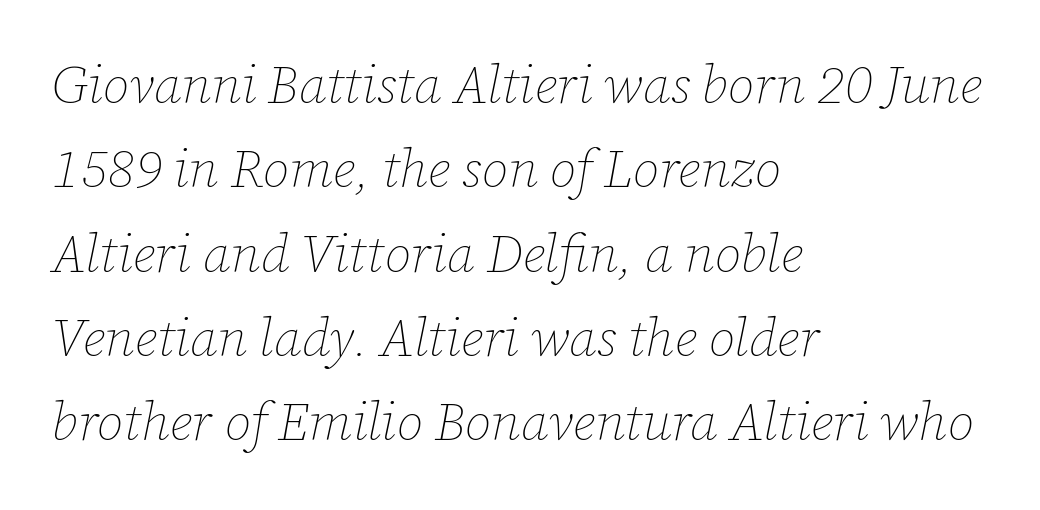
The image shows 53 px thin type, italic (leaning right); set left-aligned, normal line spacing (1.59x), normal letter spacing, not underlined; low stroke contrast and a medium x-height.
